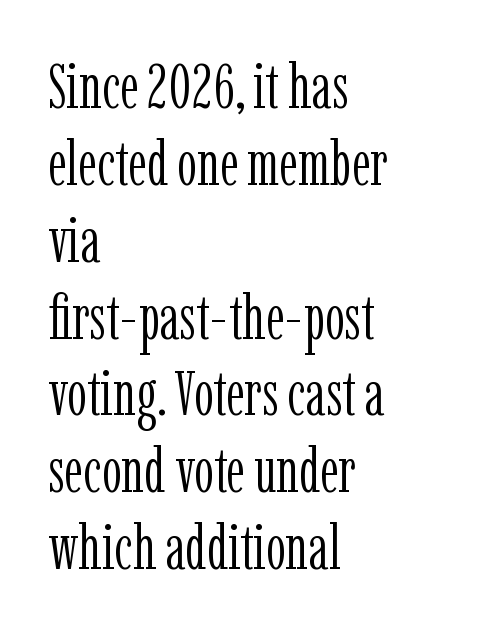
The image shows 63 px light, condensed serif type, upright; set left-aligned, line spacing 1.22x, normal letter spacing, not underlined; low stroke contrast and a medium x-height.
